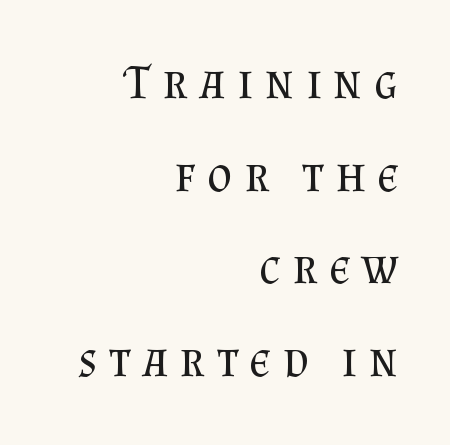
{"serif": "yes", "italic": "no", "bold": "no", "weight": "regular", "width": "normal", "stroke_contrast": "medium", "x_height": "small", "monospaced": "no", "underline": "no", "align": "right", "line_spacing": "loose", "line_spacing_ratio": 1.93, "letter_spacing": "wide", "letter_spacing_em": 0.25, "glyph_px": 48}
